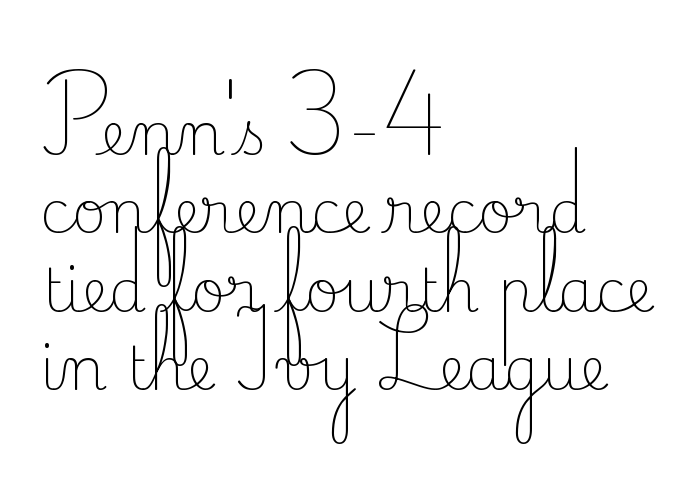
Notice how the stems are strictly vertical — no italics here. Standard letterfit; no display-style spreading of the glyphs. Do the characters align in a grid? No, the font is proportional. Regarding serifs, this sample has them.
